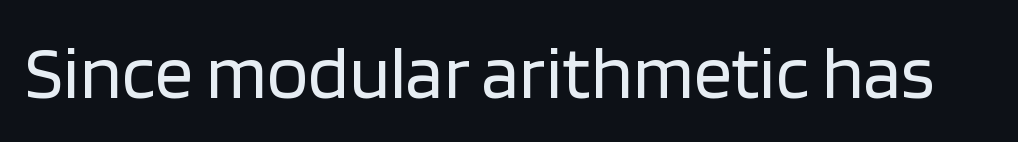
The space beneath each line is pristine and unruled. Is this a fixed-width face? No — the glyphs have proportional, varying widths. What stands out about the letter spacing? Nothing — it is the standard amount. A light-to-regular cut is what we see here.
